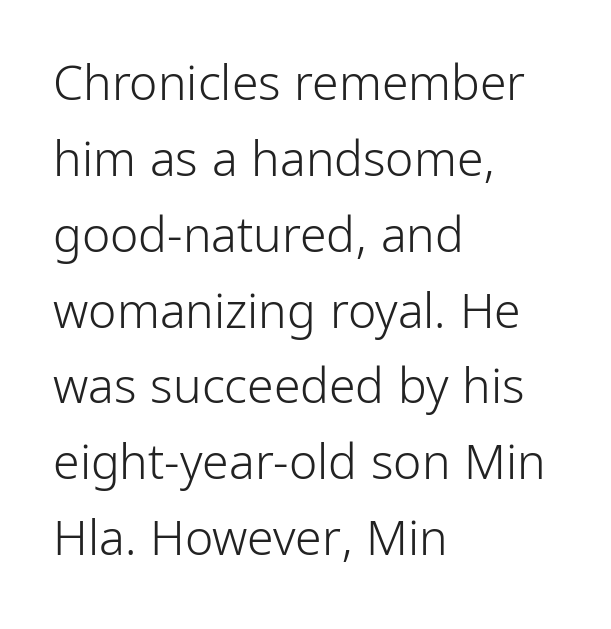
Q: Is the text bold? A: No.
Q: Is the text italic (slanted)? A: No, it is upright.
Q: Is the typeface a serif or a sans-serif typeface? A: Sans-serif.
Q: Is the text underlined? A: No.
Q: How is the paragraph aligned? A: Left-aligned.
Q: Is the spacing between letters normal or unusually wide? A: Normal.
Q: Is the spacing between lines tight, normal or loose? A: Normal.
Q: Width (condensed, normal, or wide)? A: Condensed.
Q: Stroke contrast? A: Low.
Q: x-height? A: Medium.
Q: Monospaced? A: No.
